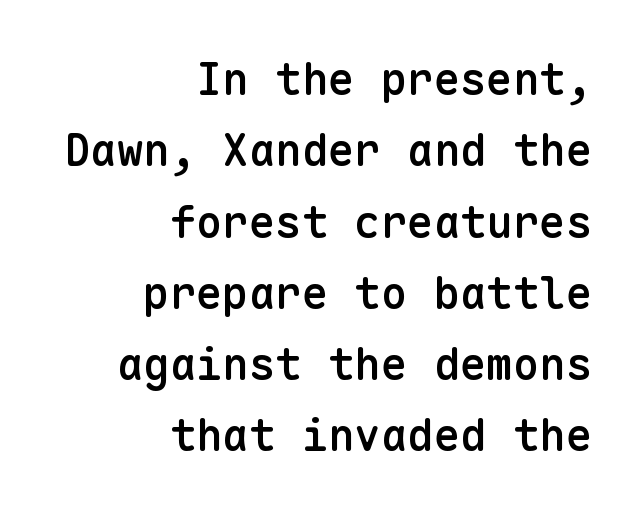
The image shows 44 px semibold sans-serif type, upright, monospaced; set right-aligned, normal line spacing (1.62x), normal letter spacing, not underlined; low stroke contrast and a medium x-height.
